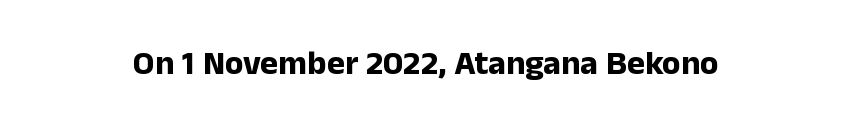
{"serif": "no", "italic": "no", "bold": "yes", "weight": "bold", "width": "normal", "stroke_contrast": "low", "x_height": "medium", "monospaced": "no", "underline": "no", "letter_spacing": "normal", "letter_spacing_em": 0.0, "glyph_px": 34}
